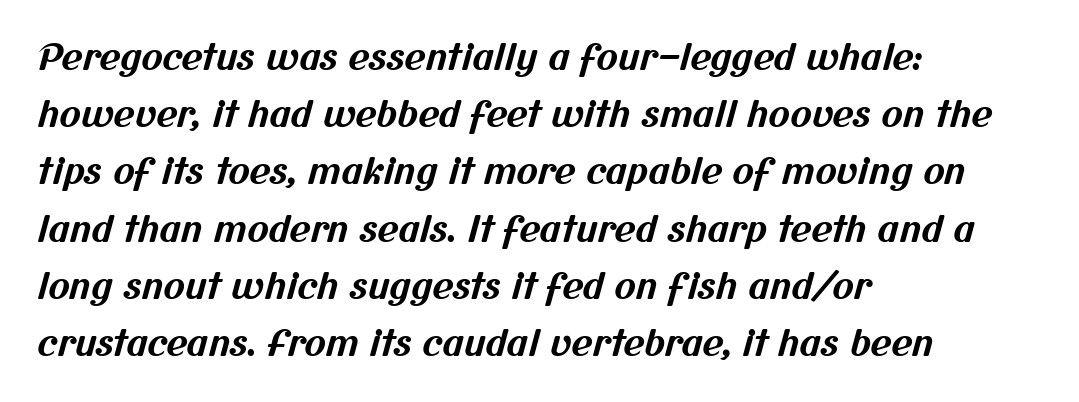
The image shows 36 px bold sans-serif type; set left-aligned, normal line spacing (1.59x), normal letter spacing, not underlined; medium stroke contrast and a medium x-height.
